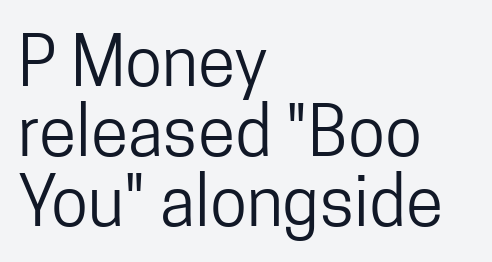
Q: Is the text bold? A: No.
Q: Is the text italic (slanted)? A: No, it is upright.
Q: Is the typeface a serif or a sans-serif typeface? A: Sans-serif.
Q: Is the text underlined? A: No.
Q: How is the paragraph aligned? A: Left-aligned.
Q: Is the spacing between letters normal or unusually wide? A: Normal.
Q: Is the spacing between lines tight, normal or loose? A: Tight.
Q: Width (condensed, normal, or wide)? A: Condensed.
Q: Stroke contrast? A: Low.
Q: x-height? A: Medium.
Q: Monospaced? A: No.
